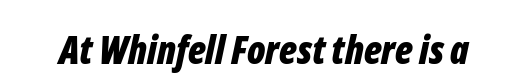
{"italic": "yes", "lean": "right", "slant_degrees": 12, "bold": "yes", "weight": "bold", "width": "condensed", "stroke_contrast": "low", "x_height": "medium", "monospaced": "no", "underline": "no", "letter_spacing": "normal", "letter_spacing_em": 0.0, "glyph_px": 39}
